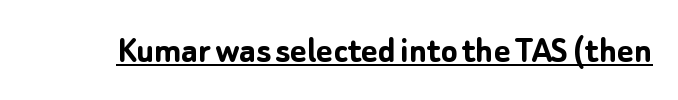
{"serif": "no", "italic": "no", "bold": "yes", "weight": "semibold", "width": "normal", "stroke_contrast": "low", "x_height": "medium", "monospaced": "no", "underline": "yes", "letter_spacing": "normal", "letter_spacing_em": 0.0, "glyph_px": 39}
